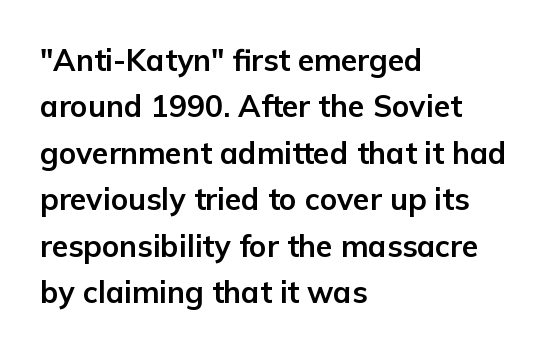
{"serif": "no", "italic": "no", "bold": "yes", "weight": "bold", "width": "normal", "stroke_contrast": "low", "x_height": "medium", "monospaced": "no", "underline": "no", "align": "left", "line_spacing": "normal", "line_spacing_ratio": 1.55, "letter_spacing": "normal", "letter_spacing_em": 0.0, "glyph_px": 30}
